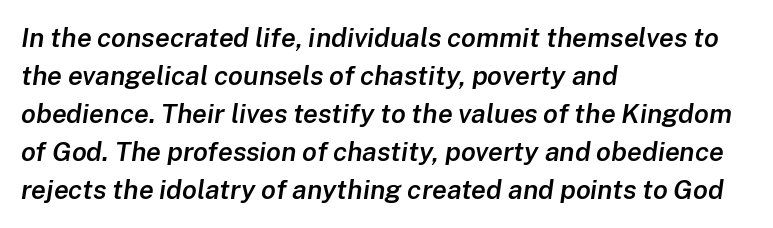
{"italic": "yes", "lean": "right", "slant_degrees": 8, "bold": "semi", "underline": "no", "align": "left", "line_spacing": "normal", "line_spacing_ratio": 1.41, "letter_spacing": "normal", "letter_spacing_em": 0.0, "glyph_px": 27}
